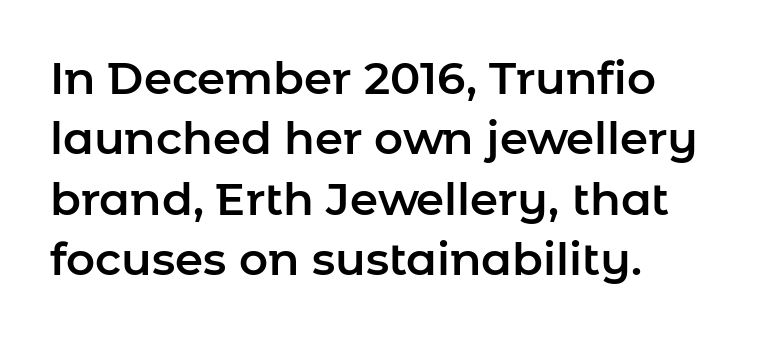
The image shows 45 px sans-serif type, upright; set left-aligned, normal line spacing (1.34x), normal letter spacing, not underlined; low stroke contrast and a medium x-height.
